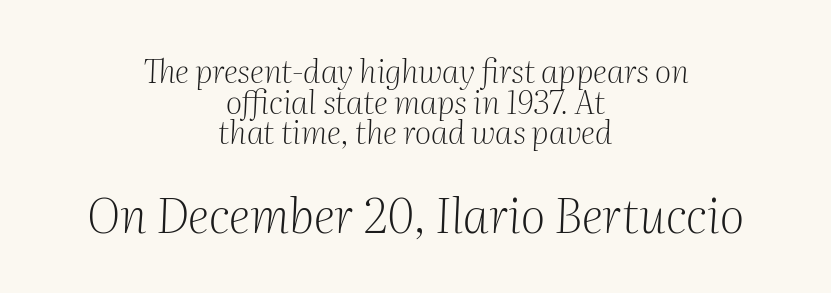
The image shows 48 px light serif type, italic (leaning right); set centered, tight line spacing (0.96x), normal letter spacing, not underlined; the second (bottom) block is 1.5x larger; medium stroke contrast and a medium x-height.
